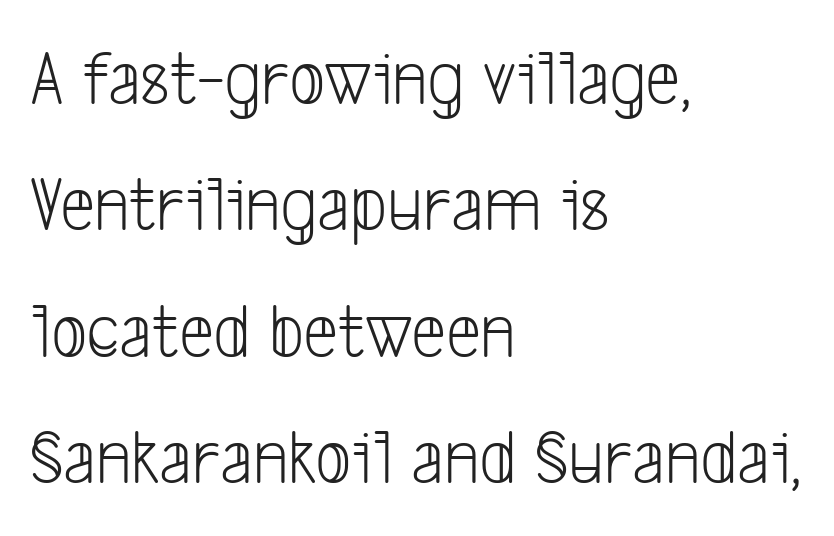
{"serif": "no", "bold": "no", "weight": "light", "width": "condensed", "stroke_contrast": "low", "x_height": "medium", "monospaced": "no", "underline": "no", "align": "left", "line_spacing": "normal", "line_spacing_ratio": 1.6, "letter_spacing": "normal", "letter_spacing_em": 0.0, "glyph_px": 79}
